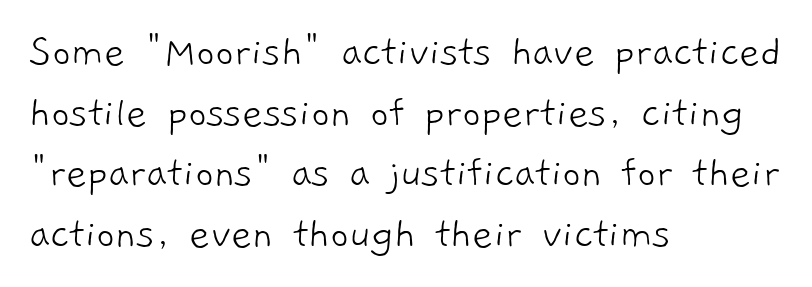
Q: Is the text bold? A: No.
Q: Is the typeface a serif or a sans-serif typeface? A: Sans-serif.
Q: Is the text underlined? A: No.
Q: How is the paragraph aligned? A: Left-aligned.
Q: Is the spacing between letters normal or unusually wide? A: Normal.
Q: Is the spacing between lines tight, normal or loose? A: Normal.
Q: Width (condensed, normal, or wide)? A: Normal.
Q: Stroke contrast? A: Low.
Q: x-height? A: Medium.
Q: Monospaced? A: No.
